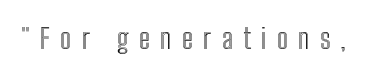
Q: Is the text italic (slanted)? A: No, it is upright.
Q: Is the text underlined? A: No.
Q: Is the spacing between letters normal or unusually wide? A: Unusually wide.
Q: Width (condensed, normal, or wide)? A: Condensed.
Q: x-height? A: Medium.
Q: Monospaced? A: No.
